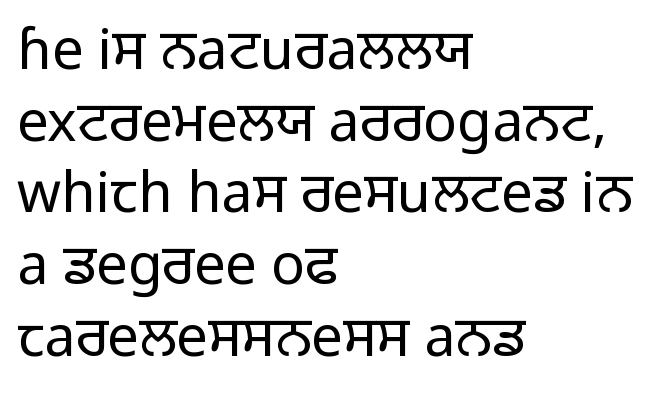
{"serif": "no", "italic": "no", "bold": "no", "weight": "light", "width": "normal", "stroke_contrast": "low", "x_height": "medium", "monospaced": "no", "underline": "no", "align": "left", "line_spacing": "normal", "line_spacing_ratio": 1.28, "letter_spacing": "normal", "letter_spacing_em": 0.0, "glyph_px": 56}
